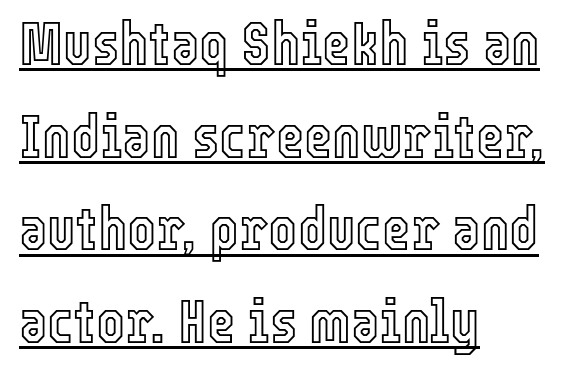
A typesetter would call this proportional, since set widths differ per character. Quick note: interline space is typical. The lettering is marked with a stroke running underneath it. A typesetter would call this zero additional tracking.
